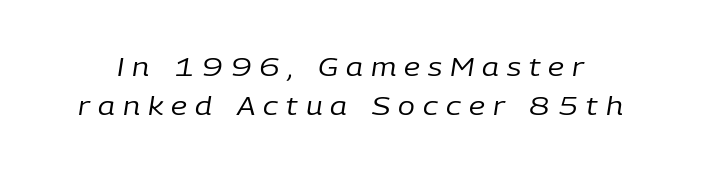
The image shows 25 px text type, italic (leaning right); set normal line spacing (1.57x), unusually wide letter spacing (+0.32 em), not underlined.
